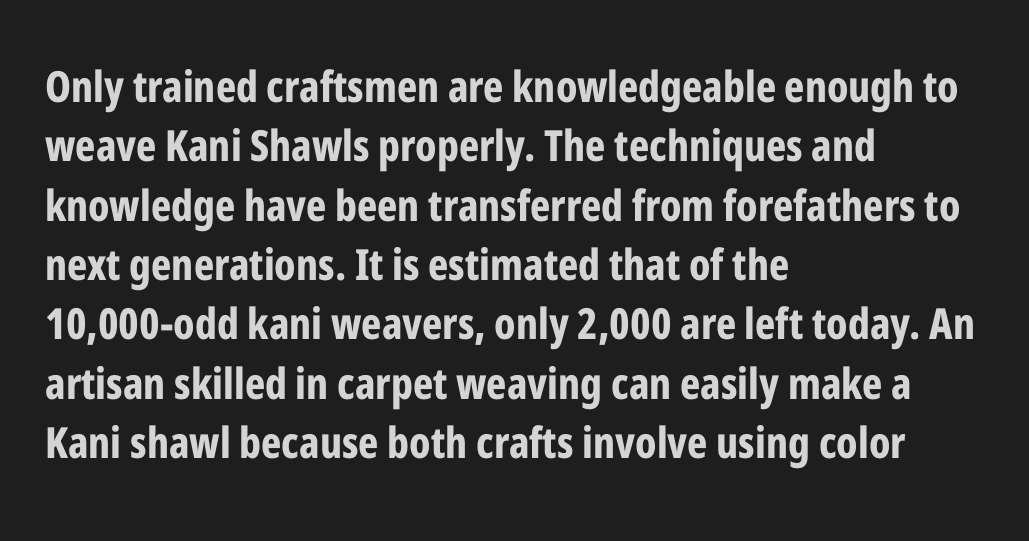
The image shows 43 px bold, condensed sans-serif type, upright; set left-aligned, normal line spacing (1.38x), normal letter spacing, not underlined; low stroke contrast and a medium x-height.
